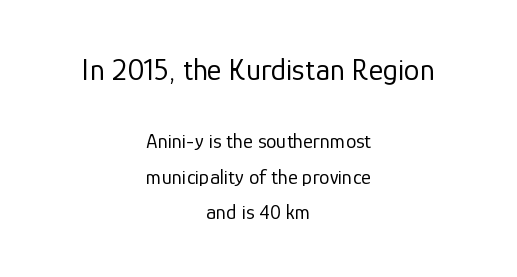
Q: Is the text bold? A: No.
Q: Is the text italic (slanted)? A: No, it is upright.
Q: Is the typeface a serif or a sans-serif typeface? A: Sans-serif.
Q: Is the text underlined? A: No.
Q: How is the paragraph aligned? A: Centered.
Q: Is the spacing between letters normal or unusually wide? A: Normal.
Q: Is the spacing between lines tight, normal or loose? A: Normal.
Q: Which block of text is set in a larger size, the first (top) or the second (bottom)? A: The first (top) one.
Q: Width (condensed, normal, or wide)? A: Normal.
Q: Stroke contrast? A: Low.
Q: x-height? A: Medium.
Q: Monospaced? A: No.
